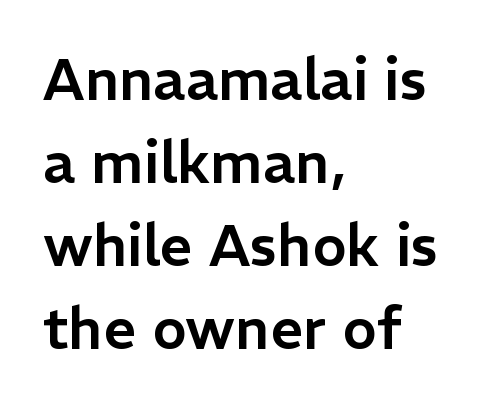
The face used here is a sans, in the tradition of grotesques and geometrics. The lines in this sample share a left origin and differ only in where they stop. Note the varied advance widths — an 'i' is clearly narrower than an 'm'. The lettering stays uniformly vertical, giving the passage a roman look. Compared with typical body copy, the letter spacing here is the same. This block has exactly the height ordinary leading produces.
